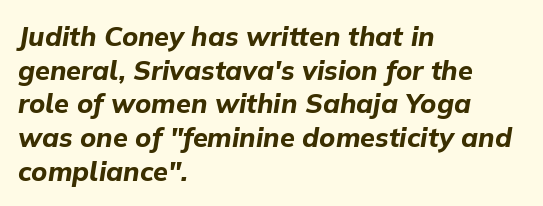
Q: Is the text bold? A: Yes.
Q: Is the text italic (slanted)? A: Yes, it leans right by about 9 degrees.
Q: Is the text underlined? A: No.
Q: How is the paragraph aligned? A: Left-aligned.
Q: Is the spacing between letters normal or unusually wide? A: Normal.
Q: Is the spacing between lines tight, normal or loose? A: Normal.
